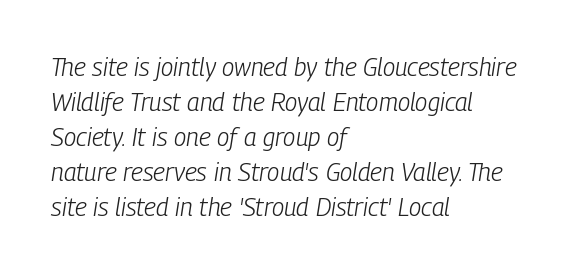
{"italic": "yes", "lean": "right", "slant_degrees": 9, "bold": "no", "underline": "no", "align": "left", "line_spacing": "normal", "line_spacing_ratio": 1.4, "letter_spacing": "normal", "letter_spacing_em": 0.0, "glyph_px": 25}
